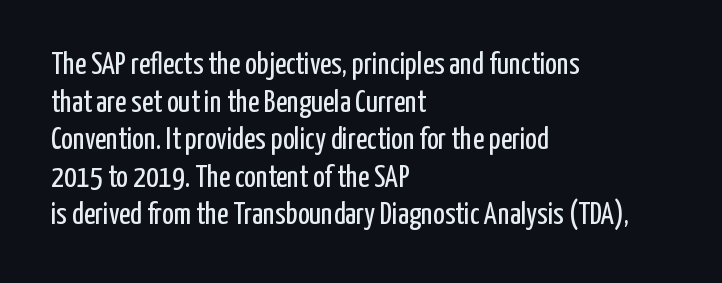
The axis of the letterforms is exactly vertical. The string is rendered with underlining switched off. The text was rendered using a sans face with plain stroke endings. Stems here are at most as thick as an everyday book face. Horizontally, the lines are justified to the leading edge only.
